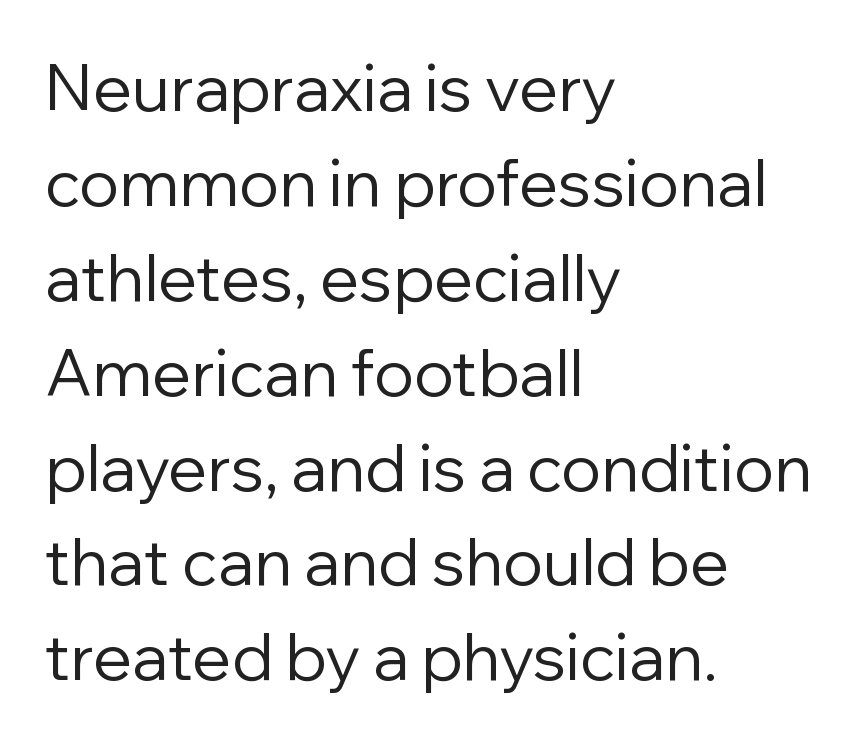
The image shows 65 px regular-weight sans-serif type, upright; set left-aligned, normal line spacing (1.46x), normal letter spacing, not underlined; low stroke contrast and a medium x-height.
